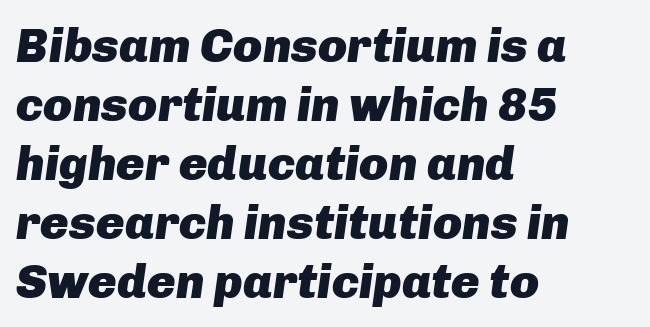
Q: Is the text bold? A: Yes.
Q: Is the text italic (slanted)? A: Yes, it leans right by about 8 degrees.
Q: Is the text underlined? A: No.
Q: How is the paragraph aligned? A: Left-aligned.
Q: Is the spacing between letters normal or unusually wide? A: Normal.
Q: Width (condensed, normal, or wide)? A: Normal.
Q: Stroke contrast? A: Low.
Q: x-height? A: Medium.
Q: Monospaced? A: No.
